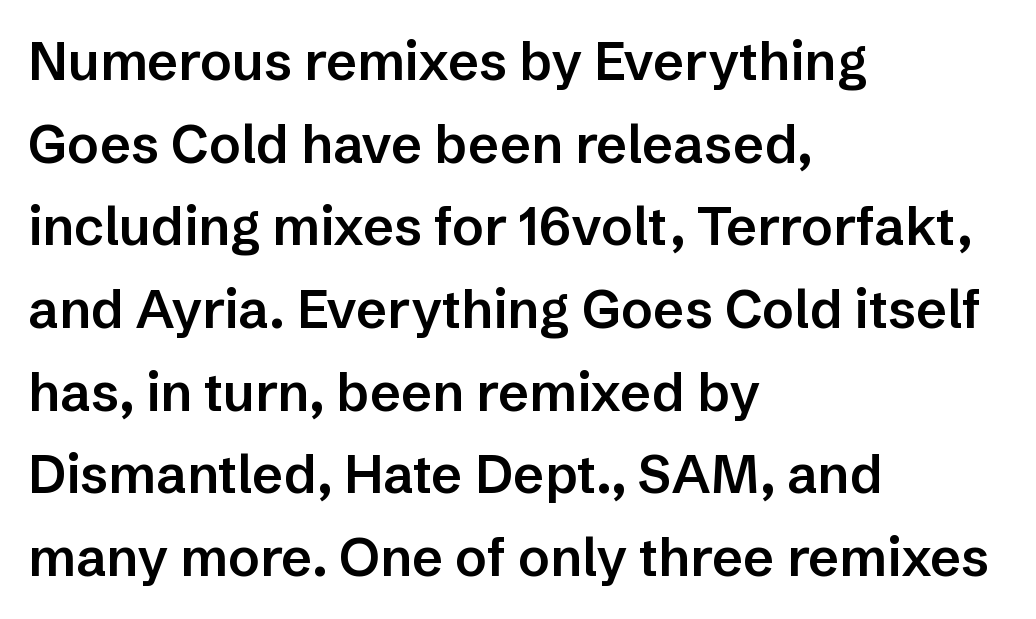
Each letter keeps its own natural width here, so spacing adapts to shape. Honestly, the letter spacing is just normal — you wouldn't notice it. A semibold gives these letters moderate extra thickness, short of bold. Where is the straight margin? On the left.
